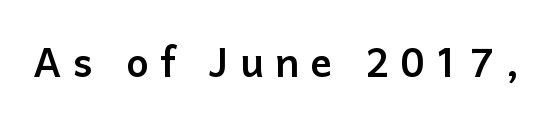
The image shows 54 px sans-serif type, upright; set unusually wide letter spacing (+0.2 em), not underlined; low stroke contrast and a medium x-height.
